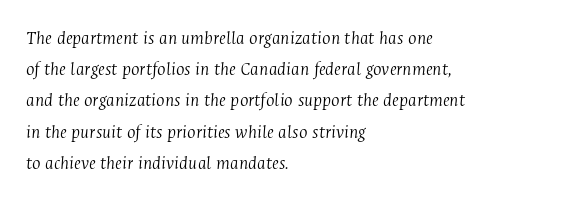
The image shows 20 px text type, italic (leaning right); set left-aligned, normal line spacing (1.56x), normal letter spacing, not underlined.
